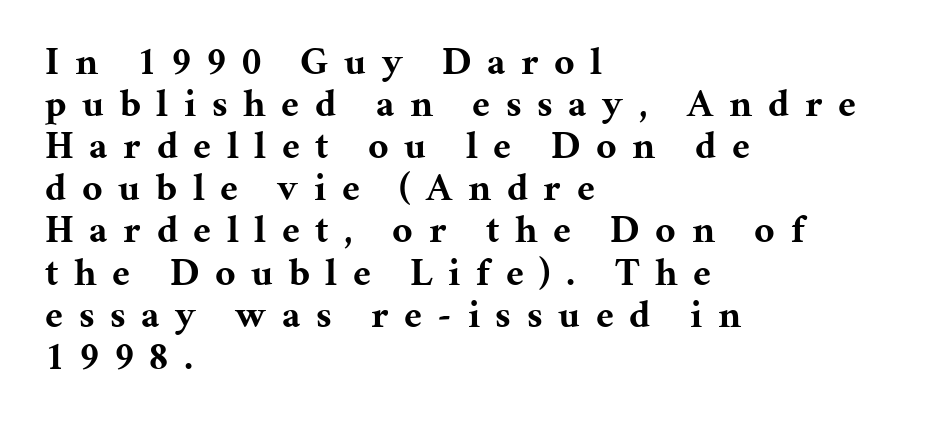
{"serif": "yes", "italic": "no", "bold": "yes", "weight": "bold", "width": "normal", "stroke_contrast": "medium", "x_height": "medium", "monospaced": "no", "underline": "no", "align": "left", "line_spacing": "tight", "line_spacing_ratio": 1.08, "letter_spacing": "wide", "letter_spacing_em": 0.4, "glyph_px": 39}
